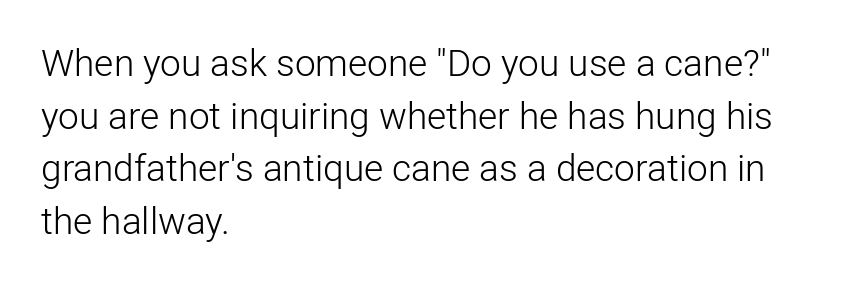
The image shows 37 px light sans-serif type, upright; set left-aligned, normal line spacing (1.42x), normal letter spacing, not underlined; low stroke contrast and a medium x-height.
